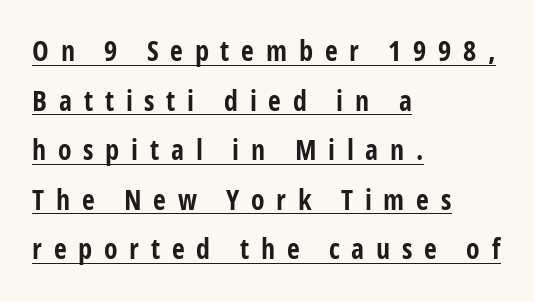
The image shows 28 px bold, condensed sans-serif type, upright; set left-aligned, line spacing 1.77x, unusually wide letter spacing (+0.42 em), underlined; low stroke contrast and a medium x-height.
